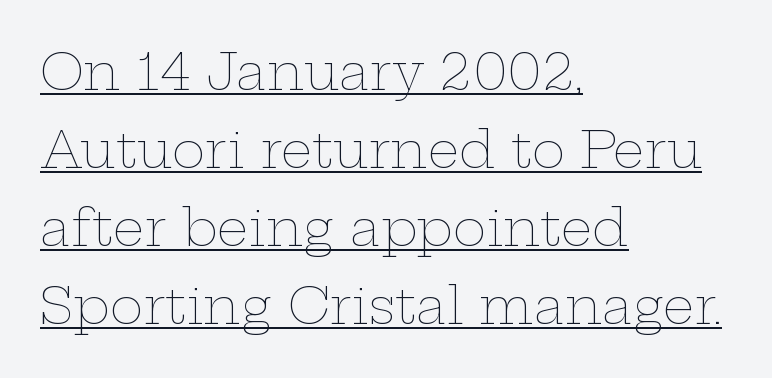
Q: Is the text bold? A: No.
Q: Is the text italic (slanted)? A: No, it is upright.
Q: Is the text underlined? A: Yes.
Q: How is the paragraph aligned? A: Left-aligned.
Q: Is the spacing between letters normal or unusually wide? A: Normal.
Q: Is the spacing between lines tight, normal or loose? A: Normal.
Q: Width (condensed, normal, or wide)? A: Wide.
Q: Stroke contrast? A: Low.
Q: x-height? A: Medium.
Q: Monospaced? A: No.
